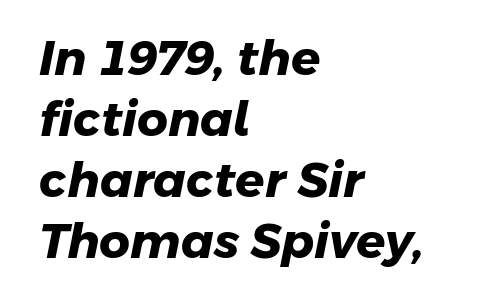
Q: Is the text bold? A: Yes.
Q: Is the typeface a serif or a sans-serif typeface? A: Sans-serif.
Q: Is the text underlined? A: No.
Q: How is the paragraph aligned? A: Left-aligned.
Q: Is the spacing between letters normal or unusually wide? A: Normal.
Q: Is the spacing between lines tight, normal or loose? A: Normal.
Q: Width (condensed, normal, or wide)? A: Normal.
Q: Stroke contrast? A: Low.
Q: x-height? A: Medium.
Q: Monospaced? A: No.
